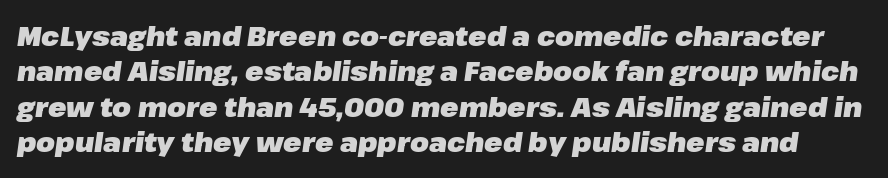
Q: Is the text bold? A: Yes.
Q: Is the text italic (slanted)? A: Yes, it leans right by about 8 degrees.
Q: Is the text underlined? A: No.
Q: Is the spacing between letters normal or unusually wide? A: Normal.
Q: Is the spacing between lines tight, normal or loose? A: Normal.
